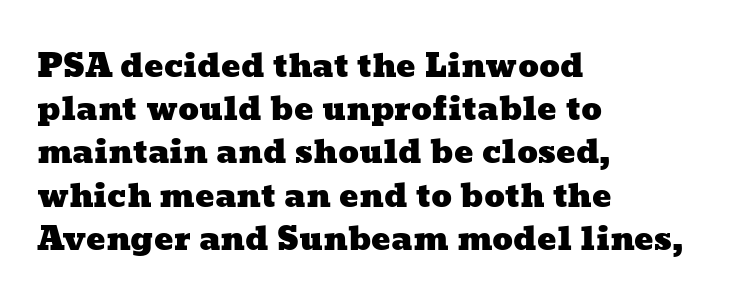
Q: Is the text underlined? A: No.
Q: How is the paragraph aligned? A: Left-aligned.
Q: Is the spacing between letters normal or unusually wide? A: Normal.
Q: Is the spacing between lines tight, normal or loose? A: Normal.
Q: Width (condensed, normal, or wide)? A: Wide.
Q: Stroke contrast? A: Low.
Q: x-height? A: Medium.
Q: Monospaced? A: No.
